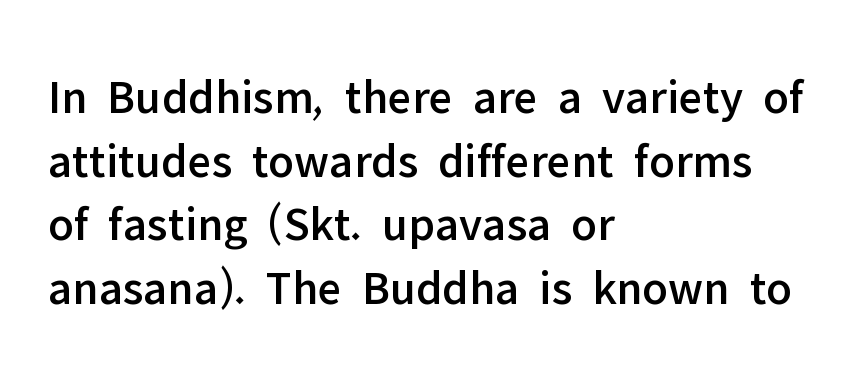
{"serif": "no", "italic": "no", "width": "normal", "stroke_contrast": "low", "x_height": "medium", "monospaced": "no", "underline": "no", "align": "left", "line_spacing": "normal", "line_spacing_ratio": 1.3, "letter_spacing": "normal", "letter_spacing_em": 0.0, "glyph_px": 49}
